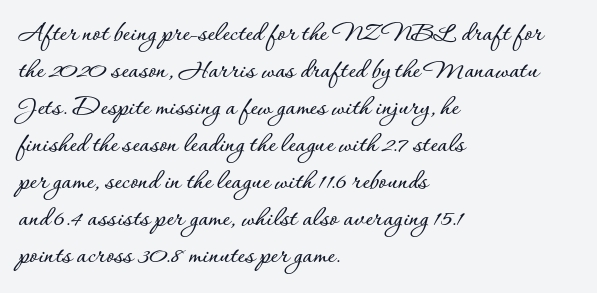
Q: Is the text italic (slanted)? A: Yes.
Q: Is the text underlined? A: No.
Q: How is the paragraph aligned? A: Left-aligned.
Q: Is the spacing between letters normal or unusually wide? A: Normal.
Q: Is the spacing between lines tight, normal or loose? A: Normal.
Q: Width (condensed, normal, or wide)? A: Normal.
Q: Stroke contrast? A: Low.
Q: x-height? A: Small.
Q: Monospaced? A: No.
